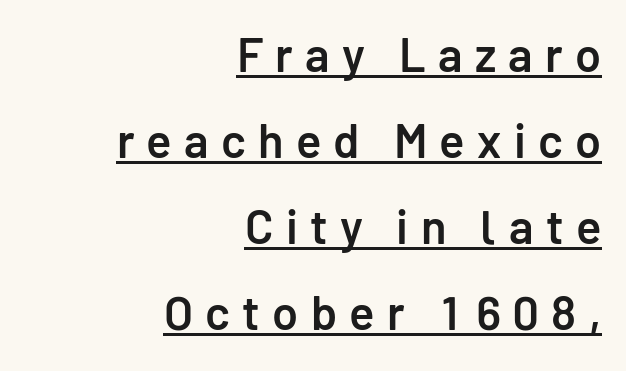
The image shows 47 px semibold sans-serif type, upright; set right-aligned, line spacing 1.83x, unusually wide letter spacing (+0.26 em), underlined; low stroke contrast and a medium x-height.
